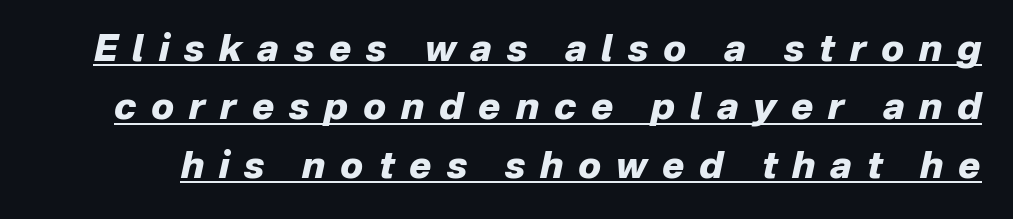
This rendering features underlined lettering. Honestly, the row spacing looks completely unremarkable. The rendering applies a slant to the glyphs. Students, this is bold: see how much ink each stroke carries.
